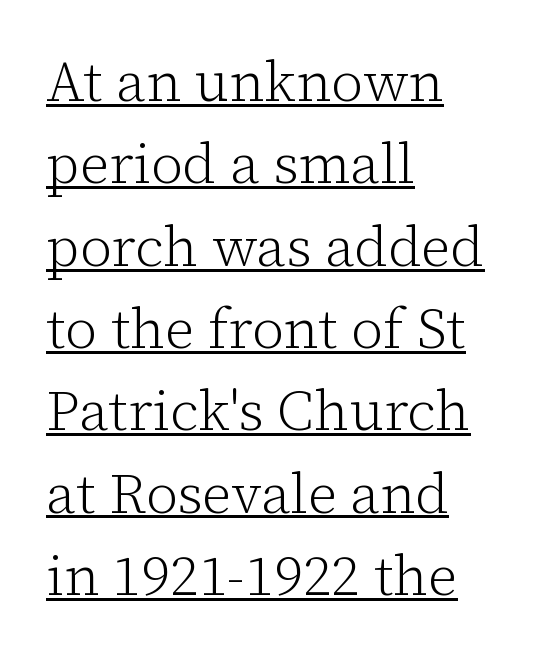
The image shows 56 px light serif type, upright; set left-aligned, normal line spacing (1.47x), normal letter spacing, underlined; low stroke contrast and a medium x-height.
